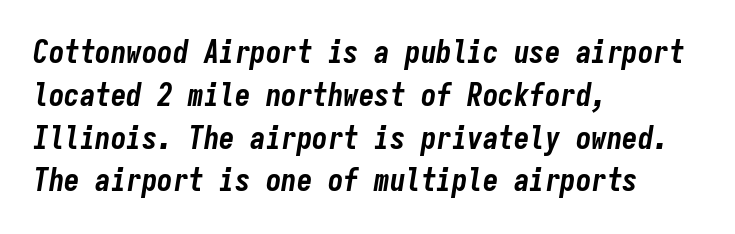
The rendering anchors every line to the left-hand side. Summary of vertical rhythm: regular, with standard interline spacing. Between one letter and the next there's only the usual sliver of space. Summary of weight: heavy, a full bold. This rendering features lettering with no underline. The typography opts for an oblique posture over an upright one.
